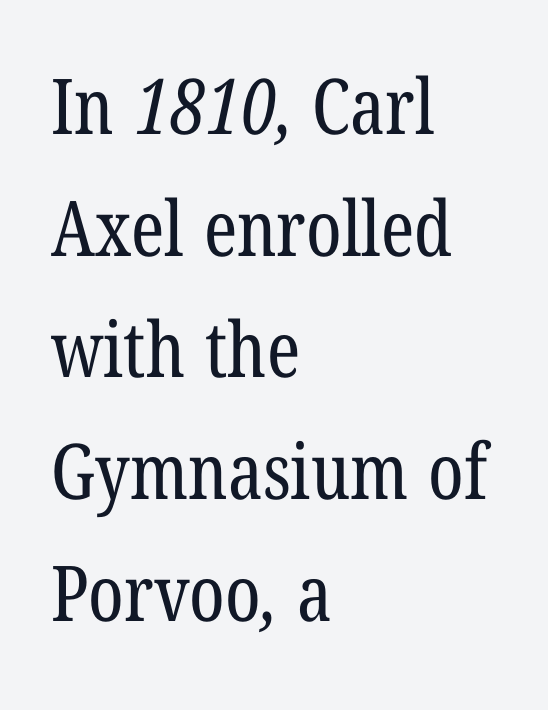
Q: Is the text bold? A: No.
Q: Is the typeface a serif or a sans-serif typeface? A: Serif.
Q: Is the text underlined? A: No.
Q: How is the paragraph aligned? A: Left-aligned.
Q: Is the spacing between letters normal or unusually wide? A: Normal.
Q: Is the spacing between lines tight, normal or loose? A: Normal.
Q: Width (condensed, normal, or wide)? A: Condensed.
Q: Stroke contrast? A: Low.
Q: x-height? A: Medium.
Q: Monospaced? A: No.
